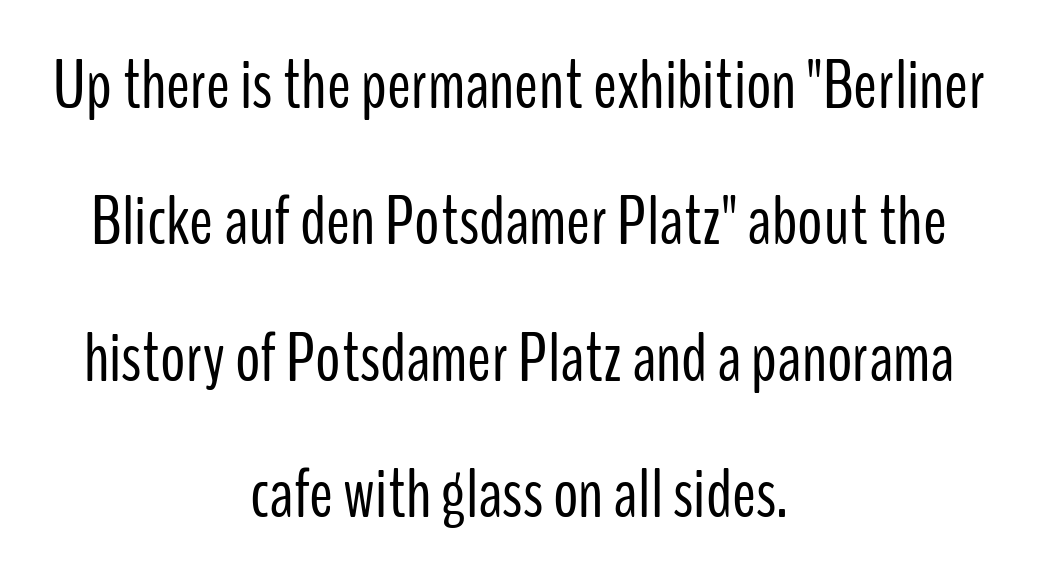
The image shows 71 px light, condensed sans-serif type, upright; set centered, loose line spacing (1.92x), normal letter spacing, not underlined; low stroke contrast and a medium x-height.
